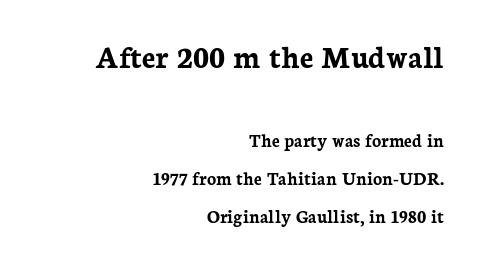
Q: Is the text bold? A: Yes.
Q: Is the text italic (slanted)? A: No, it is upright.
Q: Is the typeface a serif or a sans-serif typeface? A: Serif.
Q: Is the text underlined? A: No.
Q: How is the paragraph aligned? A: Right-aligned.
Q: Is the spacing between letters normal or unusually wide? A: Normal.
Q: Is the spacing between lines tight, normal or loose? A: Loose.
Q: Which block of text is set in a larger size, the first (top) or the second (bottom)? A: The first (top) one.
Q: Width (condensed, normal, or wide)? A: Normal.
Q: Stroke contrast? A: Low.
Q: x-height? A: Medium.
Q: Monospaced? A: No.
